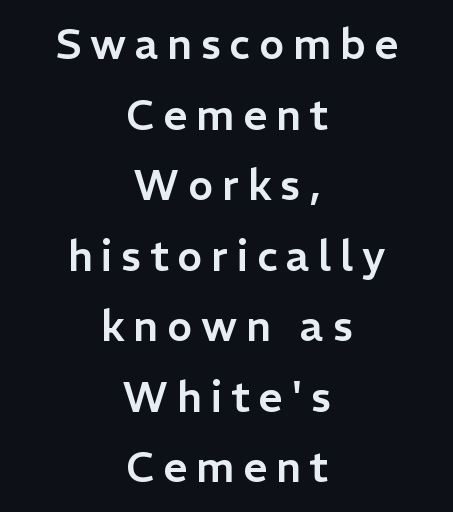
{"serif": "no", "italic": "no", "width": "normal", "stroke_contrast": "low", "x_height": "medium", "monospaced": "no", "underline": "no", "align": "center", "line_spacing": "normal", "line_spacing_ratio": 1.68, "letter_spacing": "wide", "letter_spacing_em": 0.21, "glyph_px": 42}
